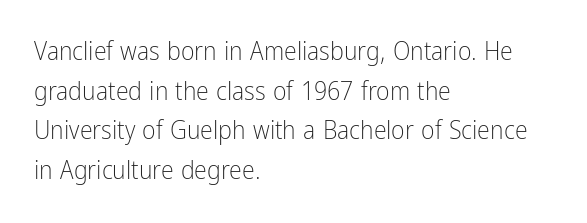
{"italic": "no", "bold": "no", "underline": "no", "align": "left", "line_spacing": "normal", "line_spacing_ratio": 1.52, "letter_spacing": "normal", "letter_spacing_em": 0.0, "glyph_px": 26}
